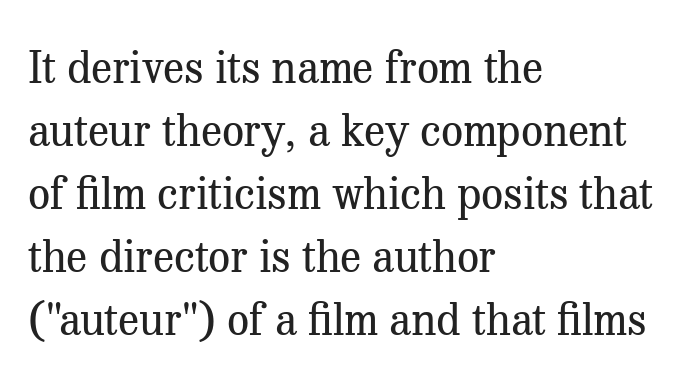
{"serif": "yes", "italic": "no", "bold": "no", "weight": "regular", "width": "normal", "stroke_contrast": "medium", "x_height": "medium", "monospaced": "no", "underline": "no", "align": "left", "line_spacing": "normal", "line_spacing_ratio": 1.43, "letter_spacing": "normal", "letter_spacing_em": 0.0, "glyph_px": 44}
